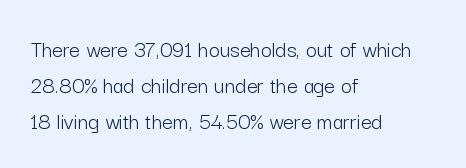
There is no visible air inserted between adjacent glyphs. The rendering anchors every line to the left-hand side. Counters stay open thanks to moderate or lighter strokes. Is there much room between lines? A standard amount, neither cramped nor airy. Type without underlining.
